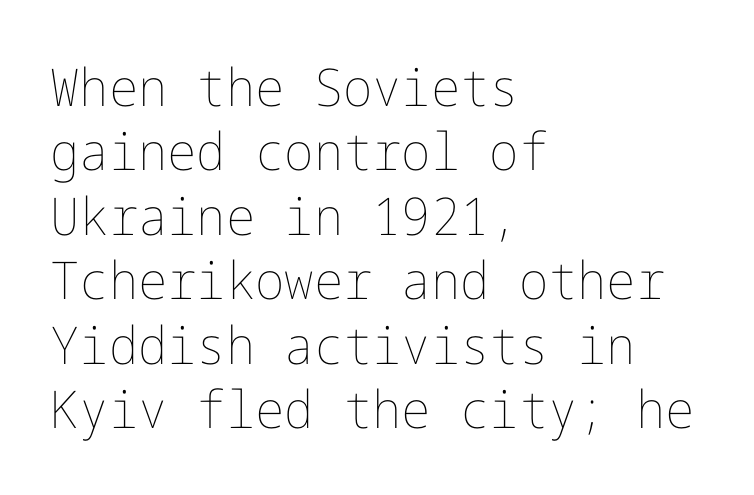
This rendering leaves character spacing at its baseline value. Posture: straight, roman, zero tilt. Just letters on the line, the space beneath them empty. The weight tops out at a normal text grade. This rendering uses left alignment, leaving the right contour irregular.
